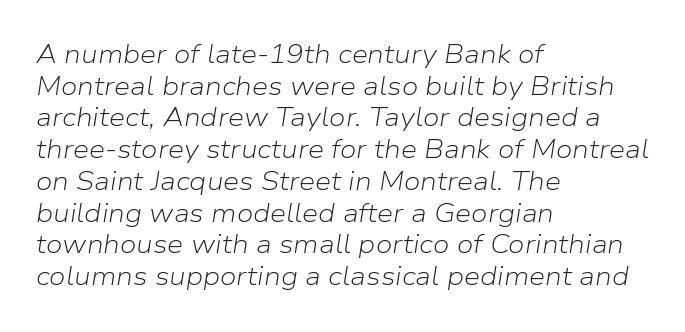
Honestly, there is no underline to notice here at all. Counters stay open thanks to moderate or lighter strokes. Compared with typical body copy, the letter spacing here is the same. Typeset ragged right — the left edge is the straight one. In terms of posture, this sample is oblique.
